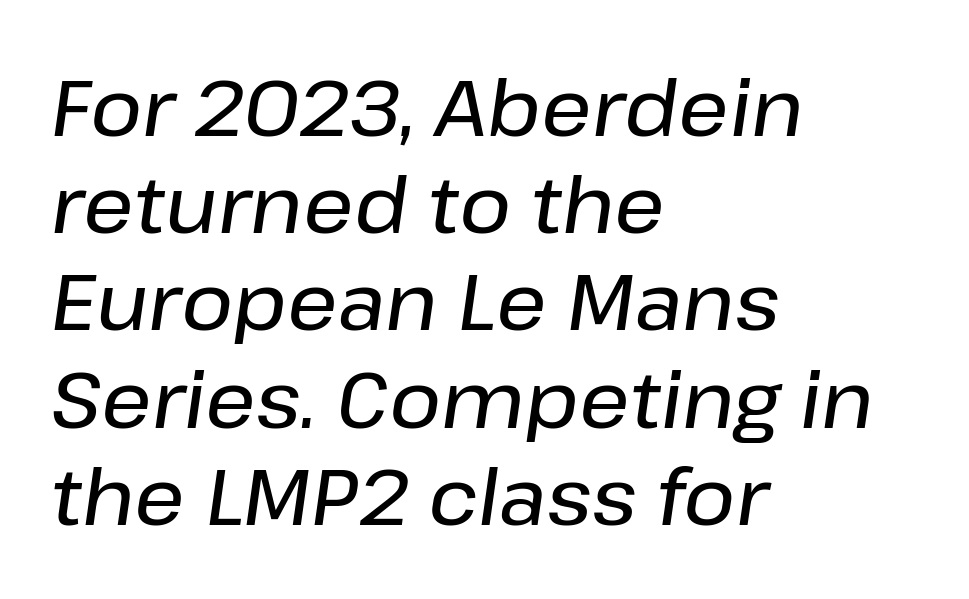
This rendering leaves character spacing at its baseline value. The letters advance in unequal steps, a hallmark of proportional type. The compositor pushed each line to the left boundary. Only glyphs here, with clear space below each row. An italicized treatment has been applied to the whole sample.
